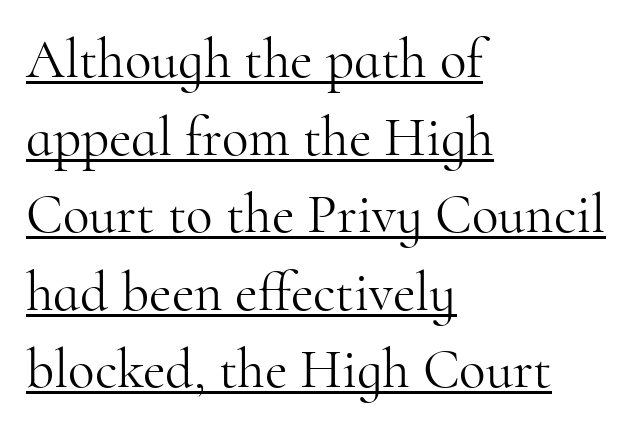
Q: Is the text bold? A: No.
Q: Is the text italic (slanted)? A: No, it is upright.
Q: Is the typeface a serif or a sans-serif typeface? A: Serif.
Q: Is the text underlined? A: Yes.
Q: How is the paragraph aligned? A: Left-aligned.
Q: Is the spacing between letters normal or unusually wide? A: Normal.
Q: Is the spacing between lines tight, normal or loose? A: Normal.
Q: Width (condensed, normal, or wide)? A: Normal.
Q: Stroke contrast? A: High.
Q: x-height? A: Small.
Q: Monospaced? A: No.
